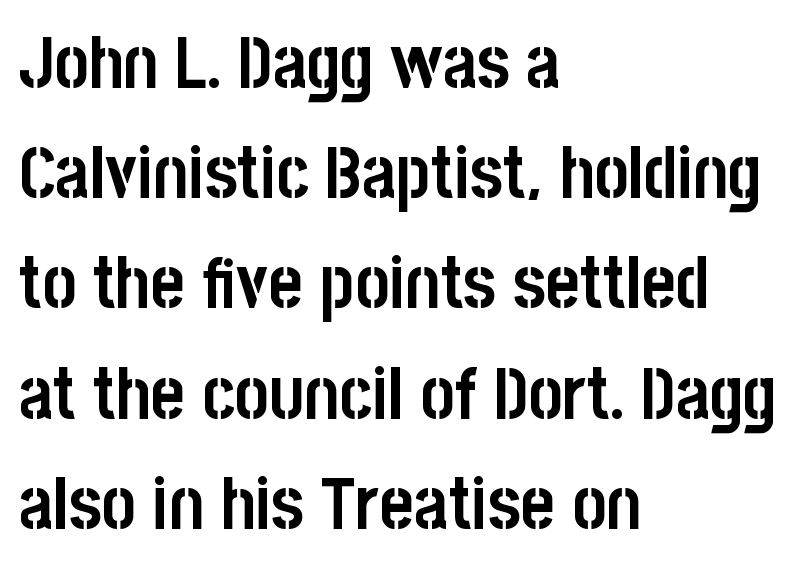
{"serif": "no", "italic": "no", "bold": "yes", "weight": "semibold", "width": "condensed", "stroke_contrast": "low", "x_height": "large", "monospaced": "no", "underline": "no", "align": "left", "line_spacing": "normal", "line_spacing_ratio": 1.51, "letter_spacing": "normal", "letter_spacing_em": 0.0, "glyph_px": 73}
